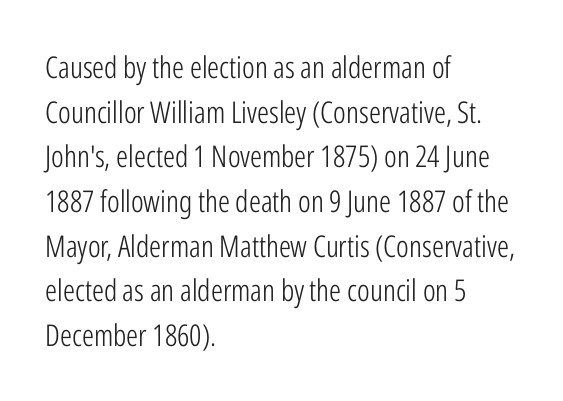
The image shows 30 px light, condensed sans-serif type, upright; set left-aligned, normal line spacing (1.49x), normal letter spacing, not underlined; low stroke contrast and a medium x-height.
